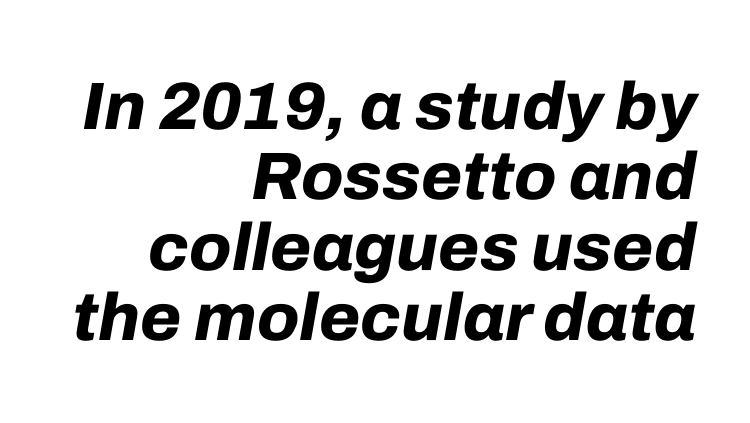
Q: Is the text bold? A: Yes.
Q: Is the text italic (slanted)? A: Yes, it leans right by about 10 degrees.
Q: Is the text underlined? A: No.
Q: How is the paragraph aligned? A: Right-aligned.
Q: Is the spacing between letters normal or unusually wide? A: Normal.
Q: Is the spacing between lines tight, normal or loose? A: Tight.
Q: Width (condensed, normal, or wide)? A: Normal.
Q: Stroke contrast? A: Low.
Q: x-height? A: Medium.
Q: Monospaced? A: No.
